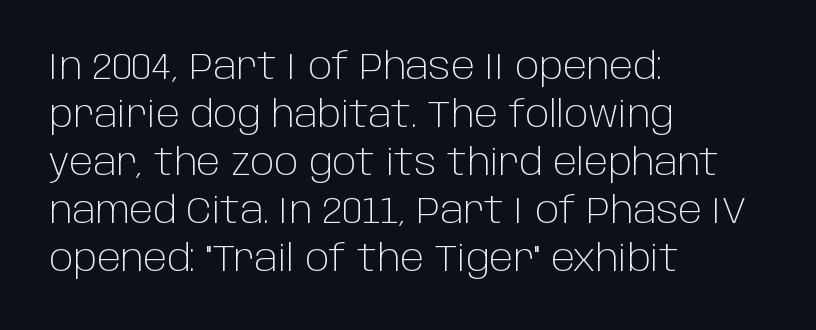
This sample uses plain, unmodified letter spacing. Spacing verdict: proportional, widths tailored to each character. The passage shown is not bold in any degree. Unlike italic type, these characters show no tilt at all.
